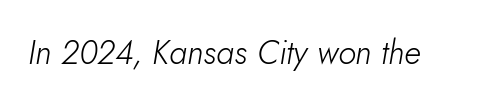
Q: Is the text bold? A: No.
Q: Is the text italic (slanted)? A: Yes, it leans right by about 5 degrees.
Q: Is the text underlined? A: No.
Q: Is the spacing between letters normal or unusually wide? A: Normal.
Q: Width (condensed, normal, or wide)? A: Normal.
Q: Stroke contrast? A: Low.
Q: x-height? A: Small.
Q: Monospaced? A: No.
